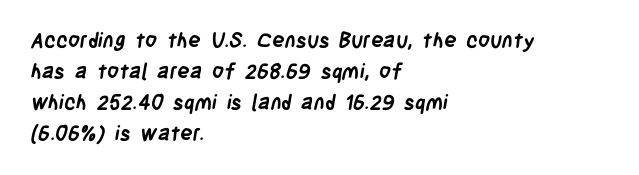
{"bold": "yes", "underline": "no", "align": "left", "line_spacing": "normal", "line_spacing_ratio": 1.47, "letter_spacing": "normal", "letter_spacing_em": 0.0, "glyph_px": 21}
